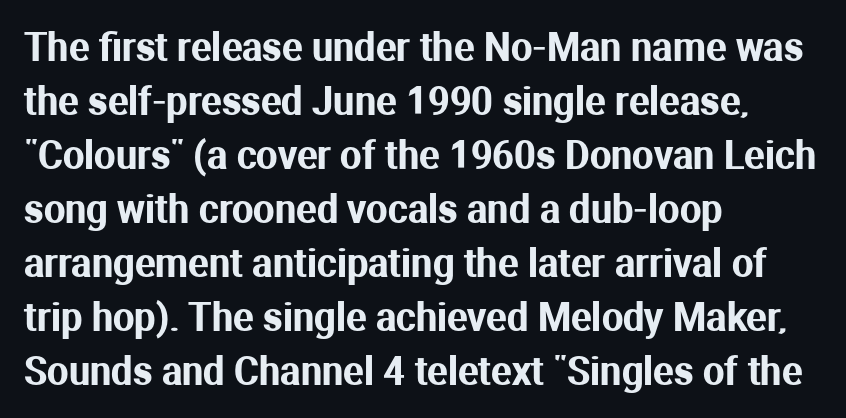
The line-height multiplier appears to be the usual default. Short note: letters normally spaced. The text was rendered using a sans face with plain stroke endings. Do the characters align in a grid? No, the font is proportional. The string is rendered with underlining switched off. The paragraph shown leans on its left margin.
